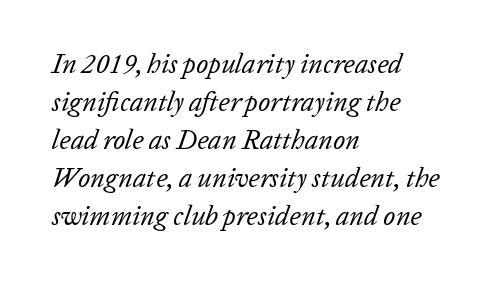
The image shows 27 px text type, italic (leaning right); set left-aligned, normal line spacing (1.41x), normal letter spacing, not underlined.
